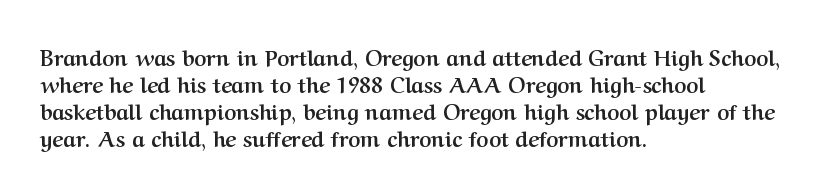
Which margin do the lines hug? The left one — the right edge is uneven. The foot of each line stays bare and open. Strokes here are thick enough to call this a true bold. Does the lettering tilt? It doesn't — this is upright. You could call the tracking neutral — neither tight nor loose. Interline gaps are of average width in this sample.
